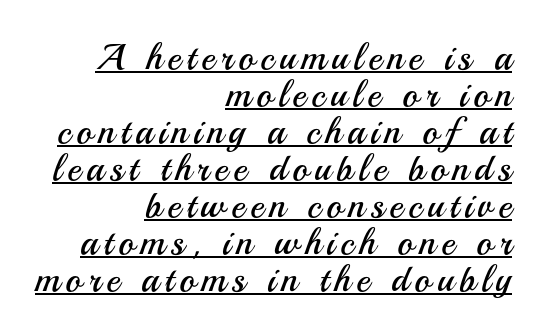
The image shows 37 px regular-weight sans-serif type; set right-aligned, tight line spacing (1.0x), underlined; medium stroke contrast and a small x-height.
